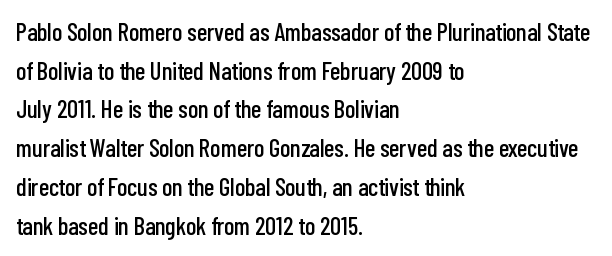
{"italic": "no", "underline": "no", "align": "left", "line_spacing": "normal", "line_spacing_ratio": 1.55, "letter_spacing": "normal", "letter_spacing_em": 0.0, "glyph_px": 25}
